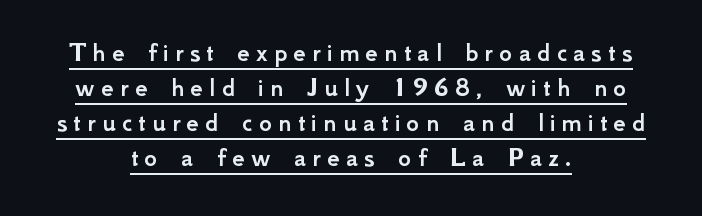
Ascenders rise straight up at ninety degrees. The rendering inserts visible extra space after every character. The passage shown stacks its lines at a standard gap. Every row of glyphs is offset so its center matches the block's center.
